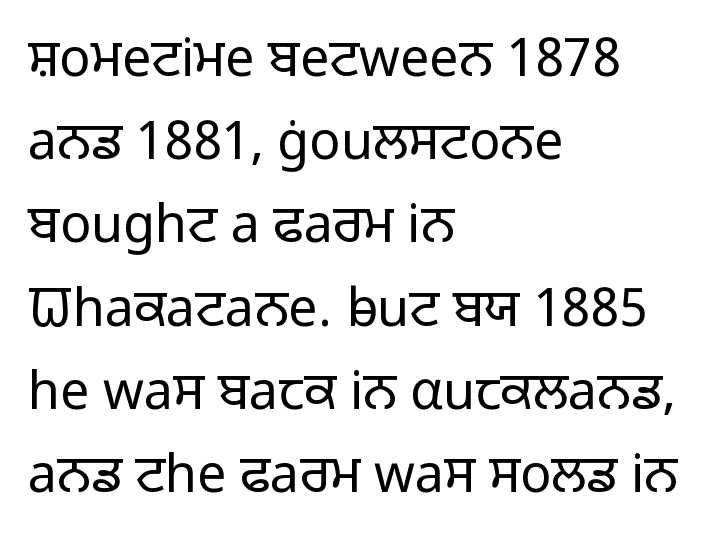
{"serif": "no", "italic": "no", "bold": "no", "weight": "light", "width": "normal", "stroke_contrast": "low", "x_height": "medium", "monospaced": "no", "underline": "no", "align": "left", "line_spacing": "normal", "line_spacing_ratio": 1.6, "letter_spacing": "normal", "letter_spacing_em": 0.0, "glyph_px": 52}
